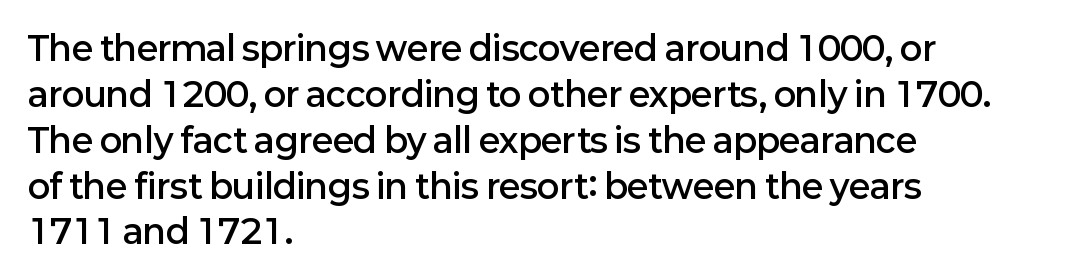
Q: Is the text bold? A: Semi-bold.
Q: Is the text italic (slanted)? A: No, it is upright.
Q: Is the typeface a serif or a sans-serif typeface? A: Sans-serif.
Q: Is the text underlined? A: No.
Q: How is the paragraph aligned? A: Left-aligned.
Q: Is the spacing between letters normal or unusually wide? A: Normal.
Q: Is the spacing between lines tight, normal or loose? A: Normal.
Q: Width (condensed, normal, or wide)? A: Normal.
Q: Stroke contrast? A: Low.
Q: x-height? A: Medium.
Q: Monospaced? A: No.
